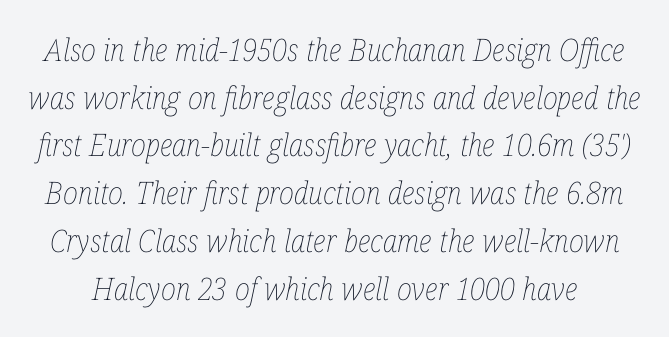
The image shows 31 px thin, condensed type, italic (leaning right); set normal line spacing (1.54x), normal letter spacing, not underlined; low stroke contrast and a medium x-height.
